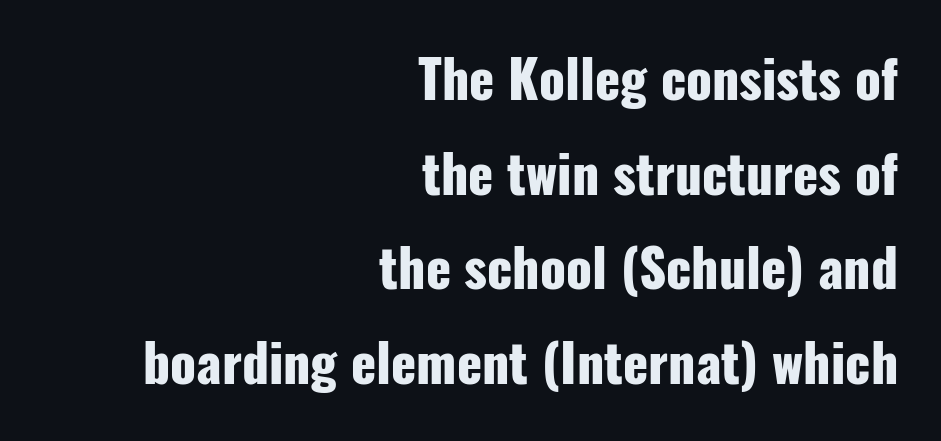
{"serif": "no", "italic": "no", "bold": "yes", "weight": "heavy", "width": "condensed", "stroke_contrast": "low", "x_height": "medium", "monospaced": "no", "underline": "no", "align": "right", "line_spacing_ratio": 1.82, "letter_spacing": "normal", "letter_spacing_em": 0.0, "glyph_px": 52}
